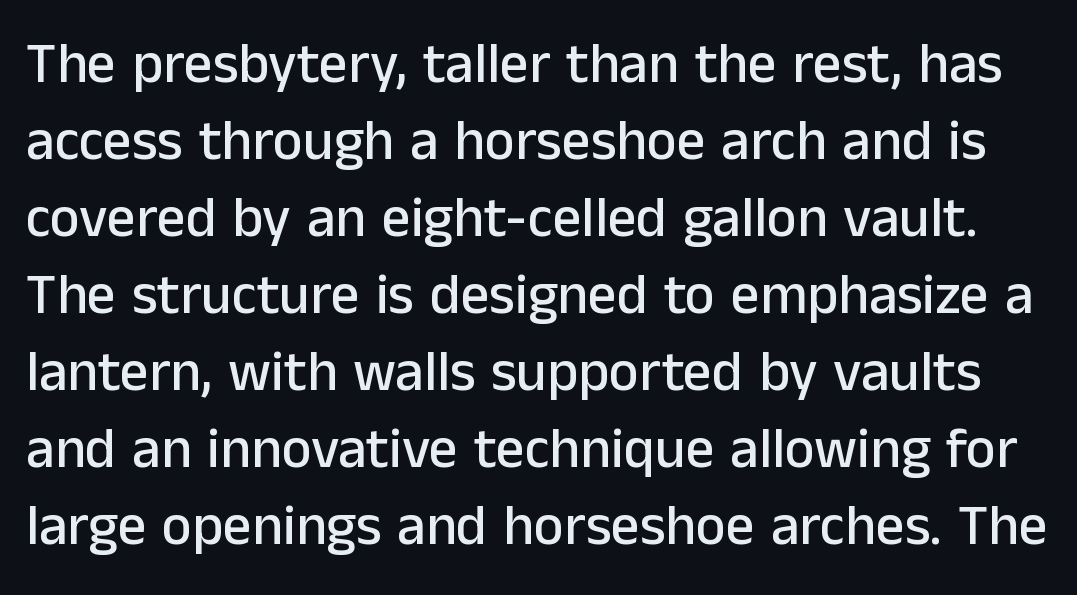
Tracking value appears to be zero — textbook default spacing. These lines are rendered in a variable-pitch font. In terms of leading, this rendering sits right in the middle. Classification — sans serif. This sample uses an upright cut, with every glyph sitting square on the baseline. Letters rest on an invisible, unmarked baseline.
